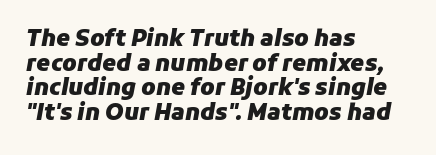
{"italic": "yes", "lean": "right", "slant_degrees": 11, "bold": "yes", "underline": "no", "align": "left", "line_spacing": "tight", "line_spacing_ratio": 1.12, "letter_spacing": "normal", "letter_spacing_em": 0.0, "glyph_px": 22}
